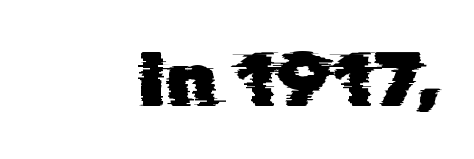
{"serif": "no", "width": "normal", "stroke_contrast": "low", "x_height": "medium", "monospaced": "no", "underline": "no", "align": "right", "letter_spacing": "normal", "letter_spacing_em": 0.0, "glyph_px": 78}
